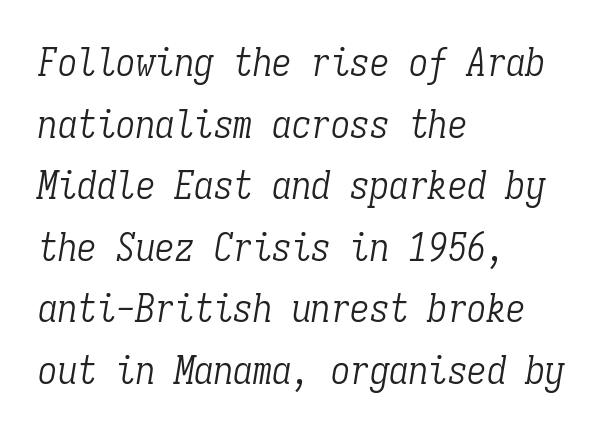
Q: Is the text bold? A: No.
Q: Is the text italic (slanted)? A: Yes, it leans right by about 9 degrees.
Q: Is the typeface a serif or a sans-serif typeface? A: Serif.
Q: Is the text underlined? A: No.
Q: How is the paragraph aligned? A: Left-aligned.
Q: Is the spacing between letters normal or unusually wide? A: Normal.
Q: Is the spacing between lines tight, normal or loose? A: Normal.
Q: Width (condensed, normal, or wide)? A: Condensed.
Q: Stroke contrast? A: Low.
Q: x-height? A: Medium.
Q: Monospaced? A: Yes.
